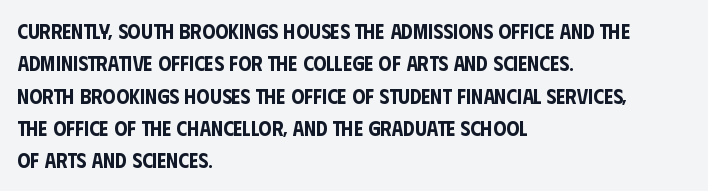
Q: Is the text italic (slanted)? A: No, it is upright.
Q: Is the text underlined? A: No.
Q: How is the paragraph aligned? A: Left-aligned.
Q: Is the spacing between letters normal or unusually wide? A: Normal.
Q: Is the spacing between lines tight, normal or loose? A: Normal.
